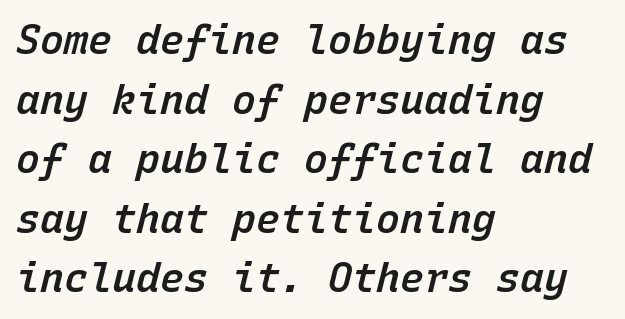
Type without underlining. These lines stack with their left ends in a neat column. Looks like terminal output: every glyph gets an equal slot. Does the lettering tilt? It does — this is italic.
